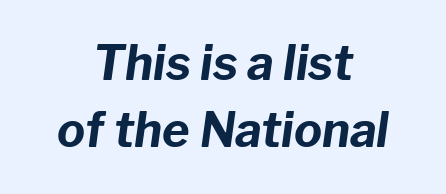
{"italic": "yes", "lean": "right", "slant_degrees": 8, "bold": "yes", "weight": "bold", "width": "normal", "stroke_contrast": "low", "x_height": "medium", "monospaced": "no", "underline": "no", "align": "center", "line_spacing": "normal", "line_spacing_ratio": 1.43, "letter_spacing": "normal", "letter_spacing_em": 0.0, "glyph_px": 47}
